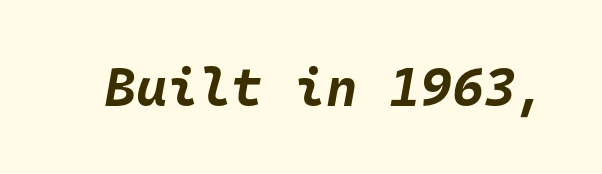
{"italic": "yes", "lean": "right", "slant_degrees": 10, "bold": "yes", "weight": "bold", "width": "normal", "stroke_contrast": "low", "x_height": "large", "monospaced": "yes", "underline": "no", "letter_spacing": "normal", "letter_spacing_em": 0.0, "glyph_px": 54}
